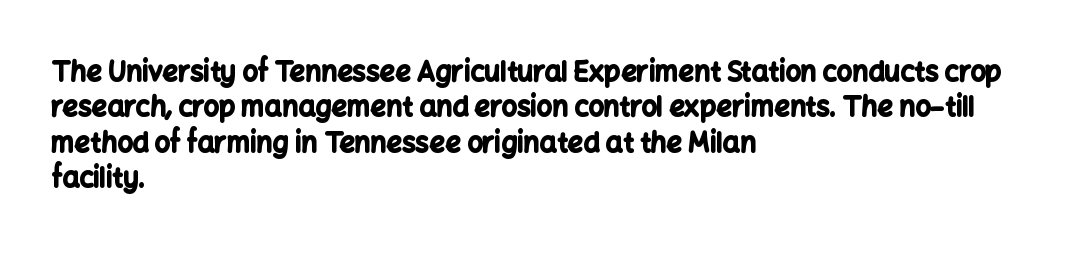
{"italic": "no", "bold": "yes", "underline": "no", "align": "left", "line_spacing": "normal", "line_spacing_ratio": 1.31, "letter_spacing": "normal", "letter_spacing_em": 0.0, "glyph_px": 27}
